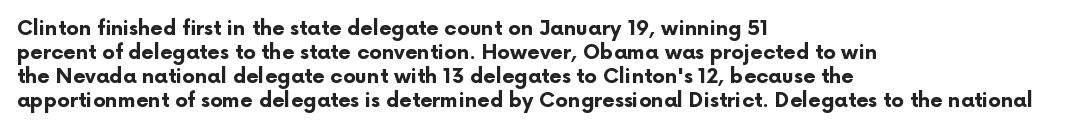
Q: Is the text bold? A: Yes.
Q: Is the text italic (slanted)? A: No, it is upright.
Q: Is the text underlined? A: No.
Q: How is the paragraph aligned? A: Left-aligned.
Q: Is the spacing between letters normal or unusually wide? A: Normal.
